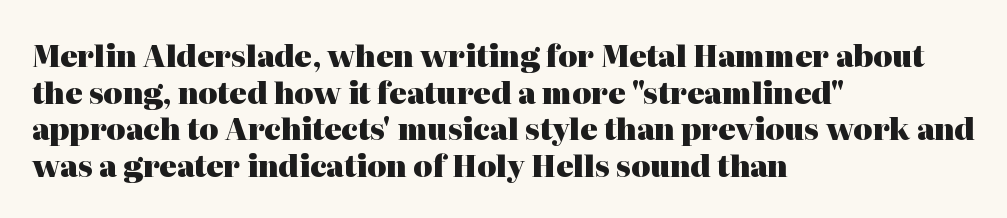
Letters rest on an invisible, unmarked baseline. The glyphs have the mass of a bold cut. If you drew a line through each stem, it would be perfectly vertical. Tracking value appears to be zero — textbook default spacing. Each new line begins a customary step beneath the previous one.
